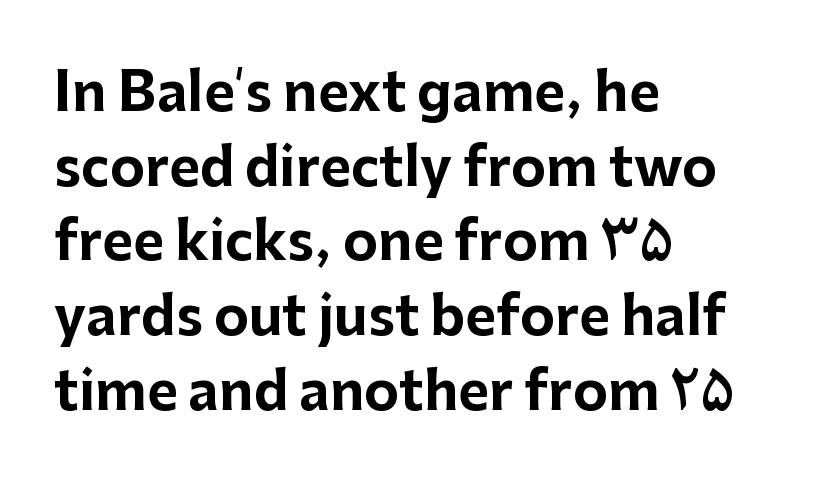
Q: Is the text bold? A: Yes.
Q: Is the text italic (slanted)? A: No, it is upright.
Q: Is the typeface a serif or a sans-serif typeface? A: Sans-serif.
Q: Is the text underlined? A: No.
Q: How is the paragraph aligned? A: Left-aligned.
Q: Is the spacing between letters normal or unusually wide? A: Normal.
Q: Is the spacing between lines tight, normal or loose? A: Normal.
Q: Width (condensed, normal, or wide)? A: Normal.
Q: Stroke contrast? A: Low.
Q: x-height? A: Medium.
Q: Monospaced? A: No.
